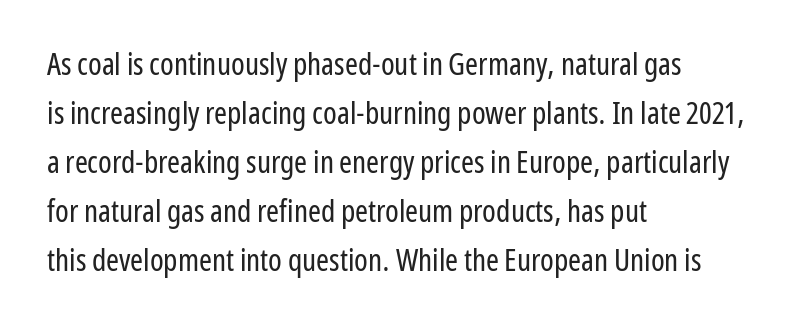
The image shows 31 px regular-weight, condensed sans-serif type, upright; set left-aligned, normal line spacing (1.58x), normal letter spacing, not underlined; low stroke contrast and a medium x-height.
